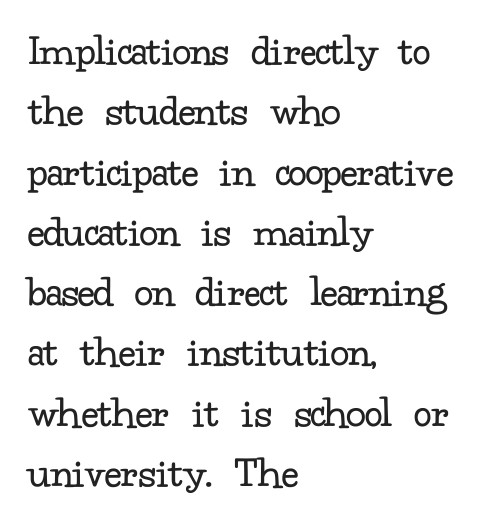
Whoever set this chose a conventional vertical rhythm. Is there any slant? The stems are plumb. Teacher's note: observe the even left margin — that is flush-left alignment. Unmarked baselines from the first word to the last. Character widths vary here, with narrow letters taking less room than wide ones. Font category for this specimen: serif.
